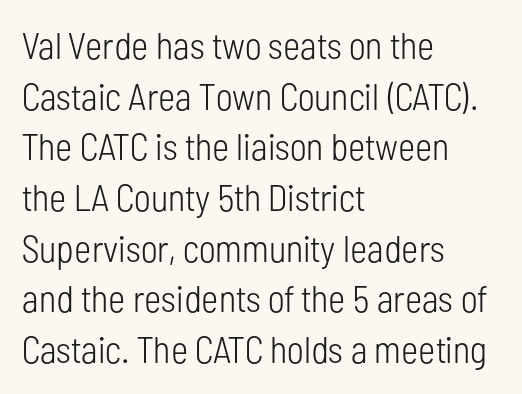
{"serif": "no", "italic": "no", "bold": "no", "weight": "light", "width": "condensed", "stroke_contrast": "low", "x_height": "medium", "monospaced": "no", "underline": "no", "align": "left", "line_spacing": "normal", "line_spacing_ratio": 1.37, "letter_spacing": "normal", "letter_spacing_em": 0.0, "glyph_px": 37}
